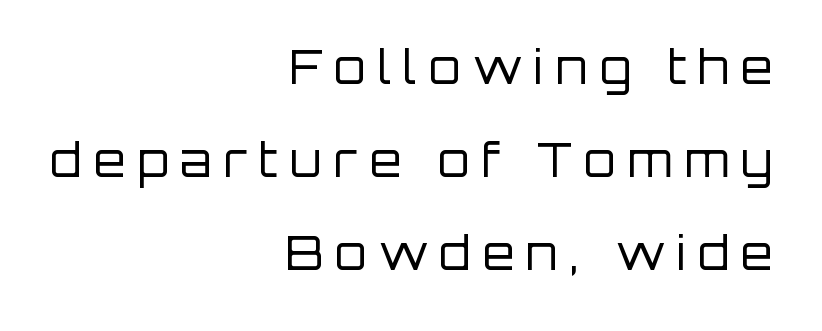
The image shows 46 px regular-weight sans-serif type, upright; set right-aligned, loose line spacing (2.02x), unusually wide letter spacing (+0.26 em), not underlined; low stroke contrast and a large x-height.
